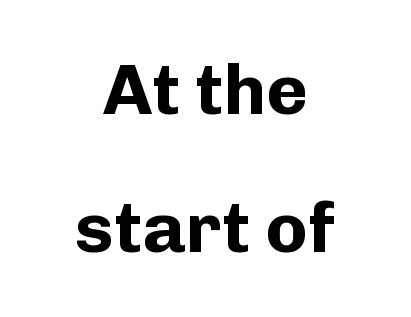
Q: Is the text bold? A: Yes.
Q: Is the text italic (slanted)? A: No, it is upright.
Q: Is the typeface a serif or a sans-serif typeface? A: Sans-serif.
Q: Is the text underlined? A: No.
Q: How is the paragraph aligned? A: Centered.
Q: Is the spacing between letters normal or unusually wide? A: Normal.
Q: Is the spacing between lines tight, normal or loose? A: Loose.
Q: Width (condensed, normal, or wide)? A: Normal.
Q: Stroke contrast? A: Low.
Q: x-height? A: Medium.
Q: Monospaced? A: No.
